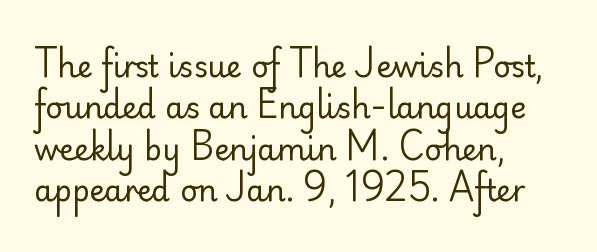
The image shows 30 px regular-weight sans-serif type, upright; set left-aligned, normal line spacing (1.38x), normal letter spacing, not underlined; low stroke contrast and a small x-height.
